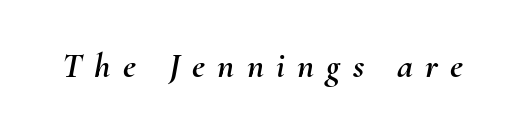
Q: Is the text italic (slanted)? A: Yes, it leans right by about 10 degrees.
Q: Is the text underlined? A: No.
Q: Is the spacing between letters normal or unusually wide? A: Unusually wide.
Q: Width (condensed, normal, or wide)? A: Normal.
Q: Stroke contrast? A: Medium.
Q: x-height? A: Small.
Q: Monospaced? A: No.
